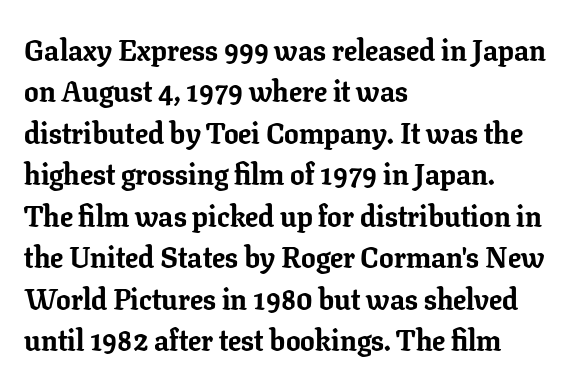
The image shows 29 px bold serif type, upright; set left-aligned, normal line spacing (1.43x), normal letter spacing, not underlined; low stroke contrast and a medium x-height.
